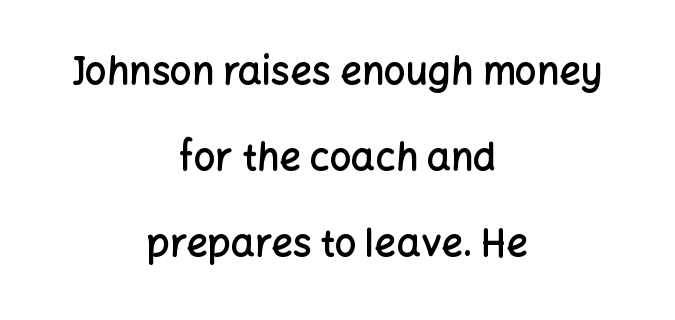
The image shows 38 px semibold sans-serif type, upright; set centered, loose line spacing (2.26x), normal letter spacing, not underlined; low stroke contrast and a medium x-height.
